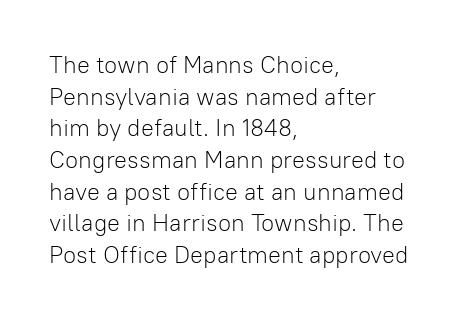
The image shows 24 px text type, upright; set left-aligned, normal line spacing (1.32x), normal letter spacing, not underlined.
